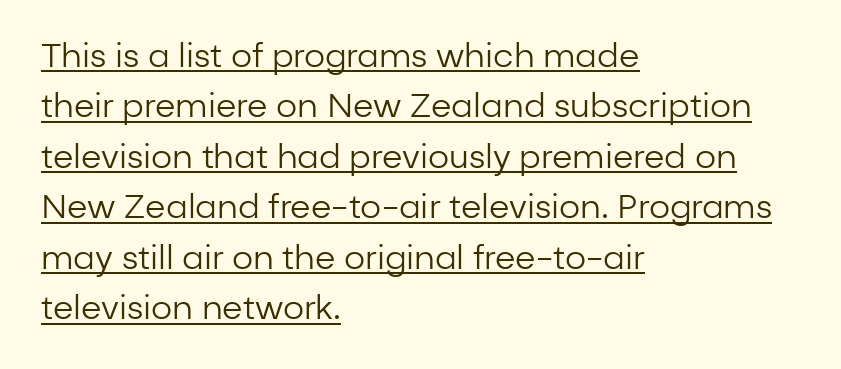
{"serif": "no", "italic": "no", "bold": "no", "weight": "regular", "width": "normal", "stroke_contrast": "low", "x_height": "medium", "monospaced": "no", "underline": "yes", "align": "left", "line_spacing": "normal", "line_spacing_ratio": 1.53, "letter_spacing": "normal", "letter_spacing_em": 0.0, "glyph_px": 33}
